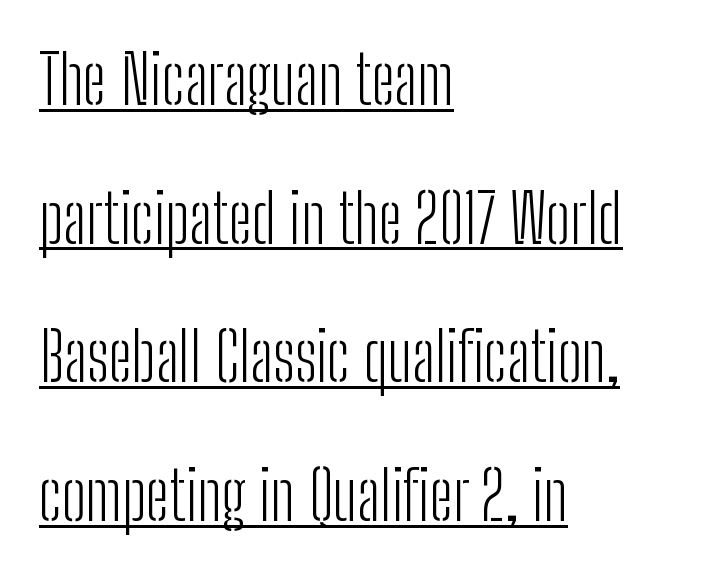
{"serif": "no", "italic": "no", "bold": "no", "weight": "light", "width": "condensed", "stroke_contrast": "low", "x_height": "medium", "monospaced": "no", "underline": "yes", "align": "left", "line_spacing": "loose", "line_spacing_ratio": 2.07, "letter_spacing": "normal", "letter_spacing_em": 0.0, "glyph_px": 67}
